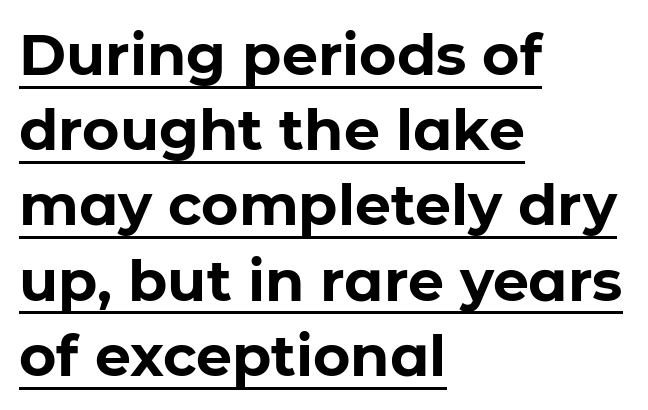
The image shows 57 px bold sans-serif type, upright; set left-aligned, normal line spacing (1.32x), normal letter spacing, underlined; low stroke contrast and a medium x-height.
